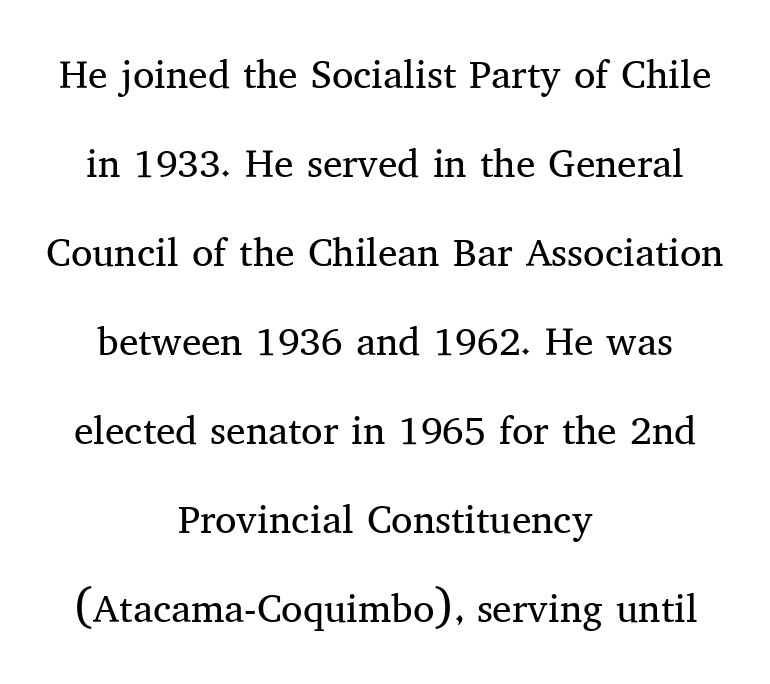
The image shows 39 px regular-weight serif type, upright; set centered, loose line spacing (2.28x), normal letter spacing, not underlined; medium stroke contrast and a medium x-height.
